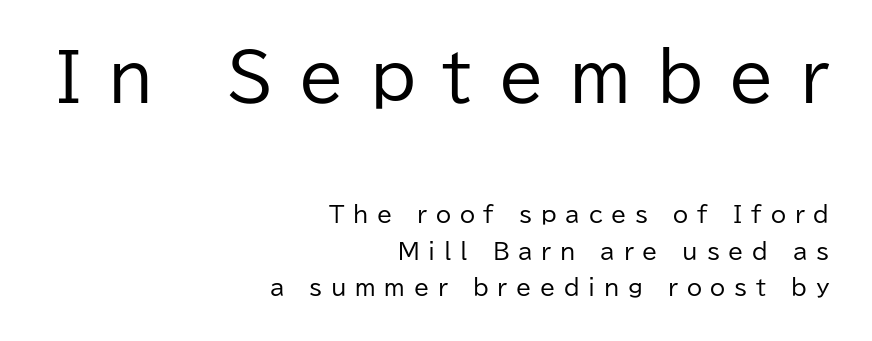
The image shows 65 px regular-weight sans-serif type, upright; set right-aligned, normal line spacing (1.65x), unusually wide letter spacing (+0.4 em), not underlined; the first (top) block is 2.95x larger; low stroke contrast and a medium x-height.
